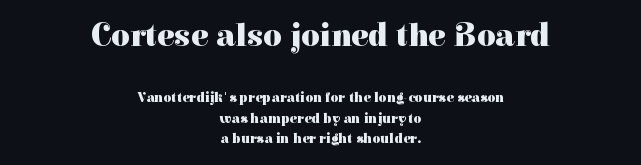
These lines are rendered in a variable-pitch font. If you squint, the top block still reads clearly — it's the larger of the two. The glyphs in this specimen are seriffed. The line texture is even and compact thanks to regular tracking.
